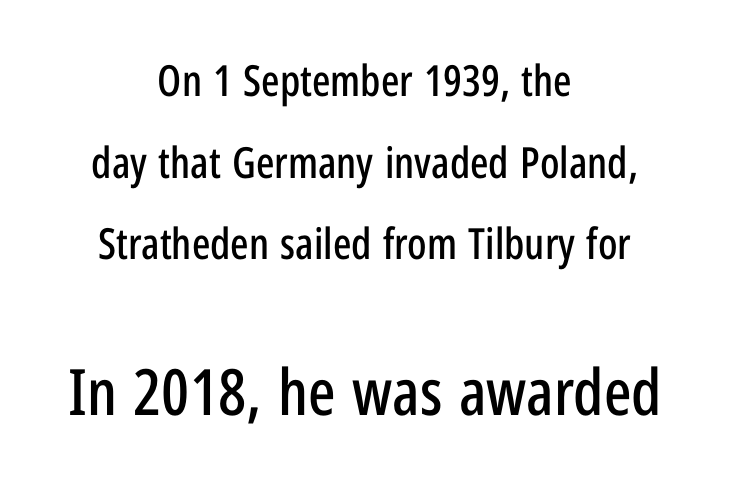
The image shows 64 px condensed sans-serif type, upright; set centered, loose line spacing (1.9x), normal letter spacing, not underlined; the second (bottom) block is 1.49x larger; low stroke contrast and a medium x-height.
